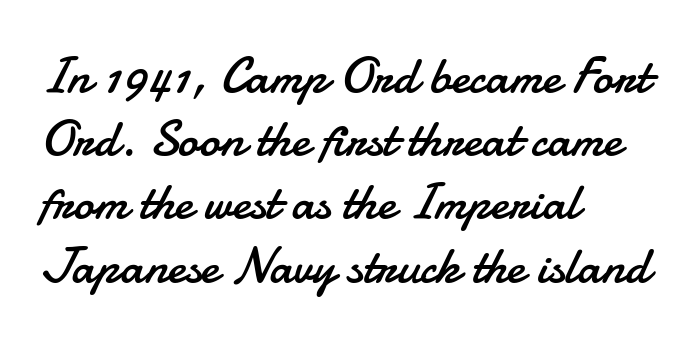
The image shows 51 px regular-weight sans-serif type; set left-aligned, line spacing 1.24x, normal letter spacing, not underlined; low stroke contrast and a small x-height.
